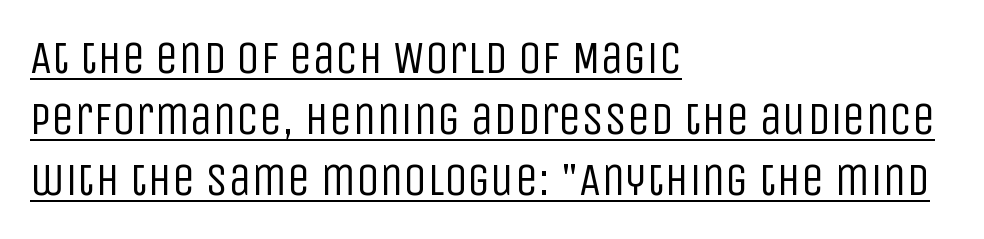
{"serif": "no", "italic": "no", "bold": "no", "weight": "regular", "width": "condensed", "stroke_contrast": "low", "x_height": "large", "monospaced": "no", "underline": "yes", "align": "left", "line_spacing": "normal", "line_spacing_ratio": 1.33, "letter_spacing": "normal", "letter_spacing_em": 0.0, "glyph_px": 46}
